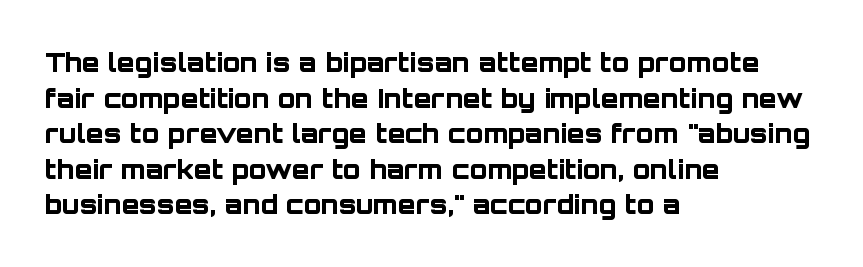
The image shows 26 px bold type, upright; set left-aligned, normal line spacing (1.37x), normal letter spacing, not underlined.
